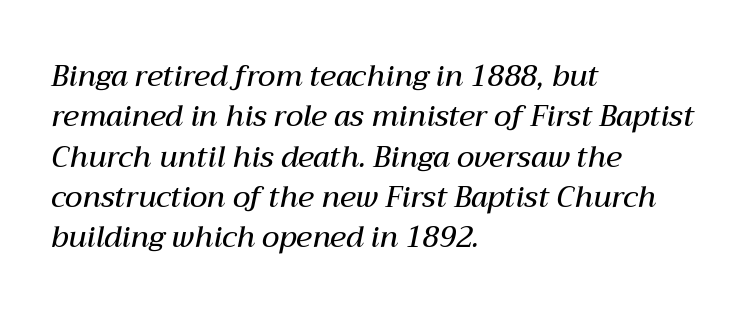
{"italic": "yes", "lean": "right", "slant_degrees": 12, "bold": "semi", "weight": "semibold", "width": "normal", "stroke_contrast": "medium", "x_height": "medium", "monospaced": "no", "underline": "no", "align": "left", "line_spacing": "normal", "line_spacing_ratio": 1.39, "letter_spacing": "normal", "letter_spacing_em": 0.0, "glyph_px": 29}
